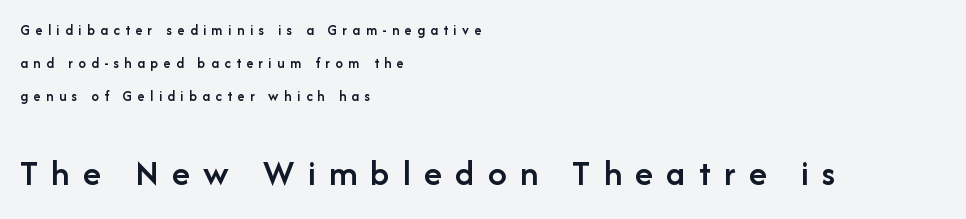
Q: Is the text bold? A: Semi-bold.
Q: Is the text italic (slanted)? A: No, it is upright.
Q: Is the typeface a serif or a sans-serif typeface? A: Sans-serif.
Q: Is the text underlined? A: No.
Q: How is the paragraph aligned? A: Left-aligned.
Q: Is the spacing between letters normal or unusually wide? A: Unusually wide.
Q: Is the spacing between lines tight, normal or loose? A: Loose.
Q: Which block of text is set in a larger size, the first (top) or the second (bottom)? A: The second (bottom) one.
Q: Width (condensed, normal, or wide)? A: Normal.
Q: Stroke contrast? A: Low.
Q: x-height? A: Medium.
Q: Monospaced? A: No.
